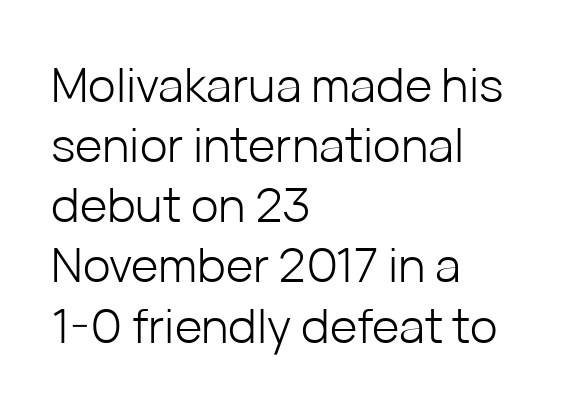
The image shows 47 px light sans-serif type, upright; set left-aligned, normal line spacing (1.28x), normal letter spacing, not underlined; low stroke contrast and a medium x-height.
